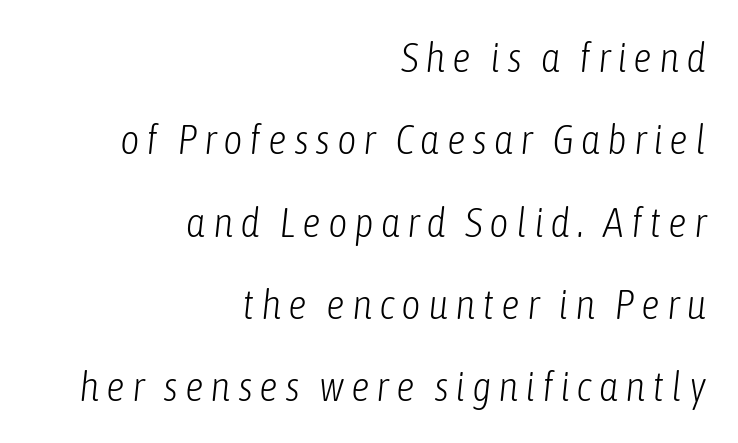
Q: Is the text bold? A: No.
Q: Is the text italic (slanted)? A: Yes, it leans right by about 6 degrees.
Q: Is the text underlined? A: No.
Q: How is the paragraph aligned? A: Right-aligned.
Q: Is the spacing between lines tight, normal or loose? A: Loose.
Q: Width (condensed, normal, or wide)? A: Condensed.
Q: Stroke contrast? A: Low.
Q: x-height? A: Medium.
Q: Monospaced? A: No.
